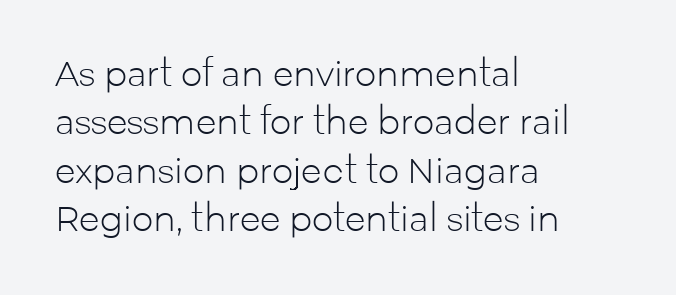
Q: Is the text bold? A: No.
Q: Is the text italic (slanted)? A: No, it is upright.
Q: Is the typeface a serif or a sans-serif typeface? A: Sans-serif.
Q: Is the text underlined? A: No.
Q: How is the paragraph aligned? A: Left-aligned.
Q: Is the spacing between letters normal or unusually wide? A: Normal.
Q: Is the spacing between lines tight, normal or loose? A: Normal.
Q: Width (condensed, normal, or wide)? A: Normal.
Q: Stroke contrast? A: Low.
Q: x-height? A: Medium.
Q: Monospaced? A: No.
